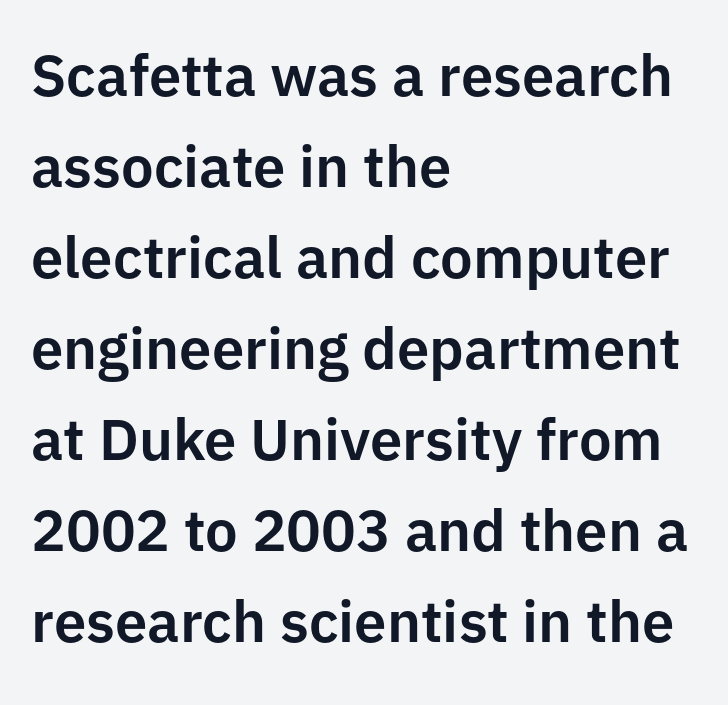
{"serif": "no", "italic": "no", "width": "normal", "stroke_contrast": "low", "x_height": "medium", "monospaced": "no", "underline": "no", "align": "left", "line_spacing": "normal", "line_spacing_ratio": 1.57, "letter_spacing": "normal", "letter_spacing_em": 0.0, "glyph_px": 58}
